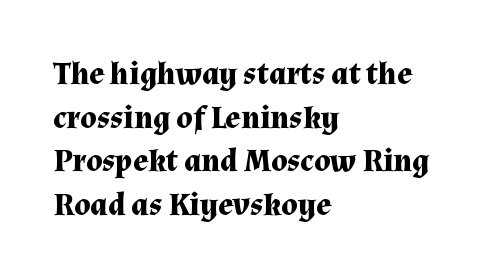
The image shows 32 px bold serif type, upright; set left-aligned, normal line spacing (1.36x), normal letter spacing, not underlined; medium stroke contrast and a medium x-height.
